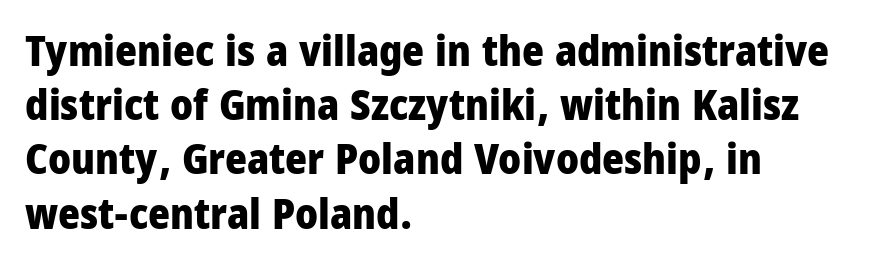
The image shows 42 px heavy, condensed sans-serif type, upright; set left-aligned, normal line spacing (1.29x), normal letter spacing, not underlined; low stroke contrast and a large x-height.
